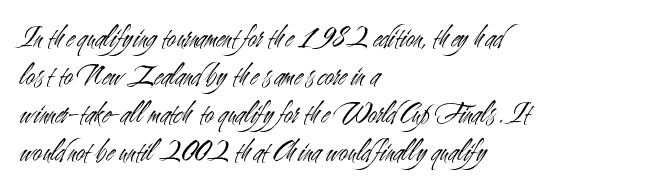
Q: Is the text bold? A: No.
Q: Is the text italic (slanted)? A: Yes.
Q: Is the typeface a serif or a sans-serif typeface? A: Sans-serif.
Q: Is the text underlined? A: No.
Q: How is the paragraph aligned? A: Left-aligned.
Q: Is the spacing between letters normal or unusually wide? A: Normal.
Q: Width (condensed, normal, or wide)? A: Condensed.
Q: Stroke contrast? A: Medium.
Q: x-height? A: Small.
Q: Monospaced? A: No.
